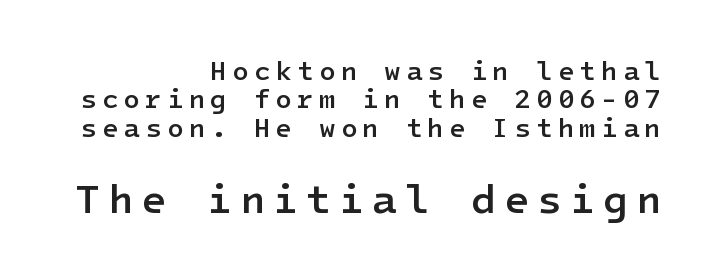
{"serif": "no", "italic": "no", "bold": "semi", "weight": "semibold", "width": "normal", "stroke_contrast": "low", "x_height": "medium", "underline": "no", "align": "right", "line_spacing": "tight", "line_spacing_ratio": 1.05, "larger_block": "second", "size_ratio": 1.52, "glyph_px": 41}
